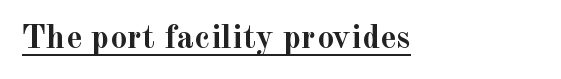
The image shows 34 px semibold serif type, upright; set normal letter spacing, underlined; a small x-height.
